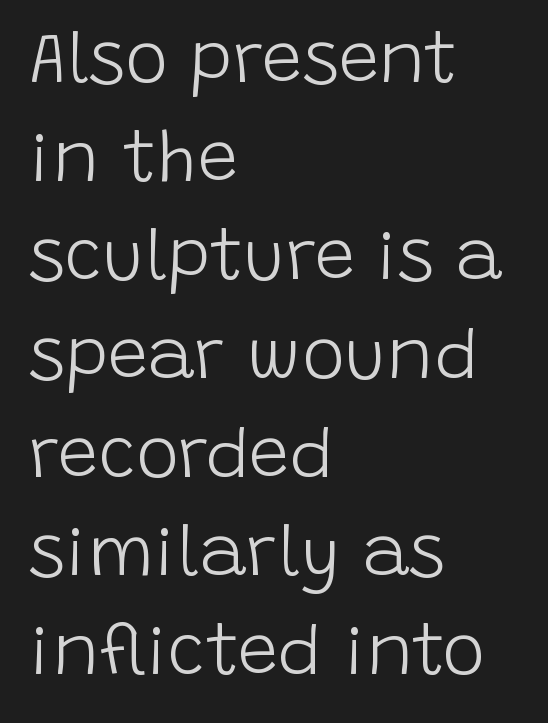
{"serif": "no", "italic": "no", "bold": "no", "weight": "light", "width": "normal", "stroke_contrast": "low", "x_height": "large", "monospaced": "no", "underline": "no", "align": "left", "line_spacing": "normal", "line_spacing_ratio": 1.37, "letter_spacing": "normal", "letter_spacing_em": 0.0, "glyph_px": 72}
